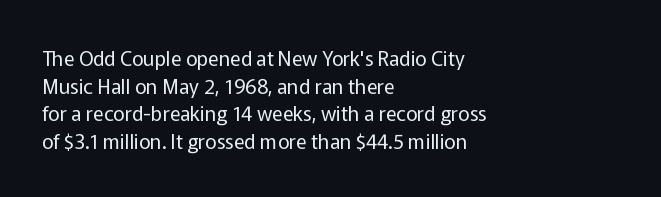
This rendering leaves character spacing at its baseline value. These lines stack with their left ends in a neat column. Reading down the column, the eye jumps a familiar distance to each next line. Stroke mass is kept to a normal reading level or below. Unlike italic type, these characters show no tilt at all. No word sits above an underline.
